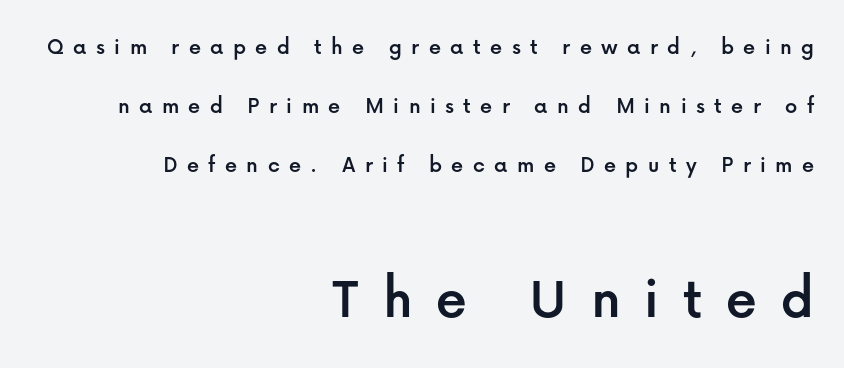
Check where the strokes stop: nothing finishes them off — pure sans. The rendering inserts visible extra space after every character. Of the two passages, the one underneath uses the larger point size. Rows of type keep a wide berth in the vertical direction. Looks like regular typesetting: each glyph gets only the width it needs. Compared with a flush-left layout, this one pins lines to the opposite, right side.
